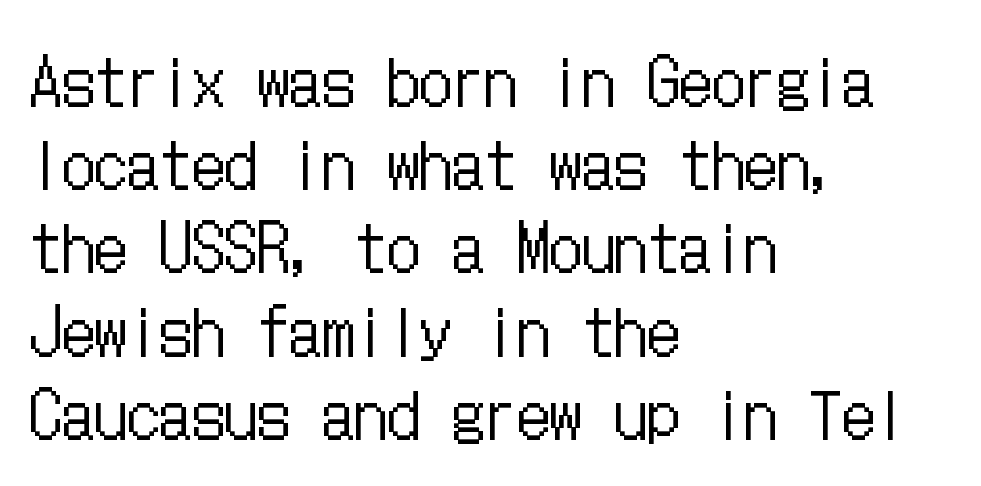
{"italic": "no", "bold": "no", "weight": "regular", "width": "condensed", "stroke_contrast": "low", "x_height": "medium", "underline": "no", "align": "left", "line_spacing": "normal", "line_spacing_ratio": 1.28, "letter_spacing": "normal", "letter_spacing_em": 0.0, "glyph_px": 65}
